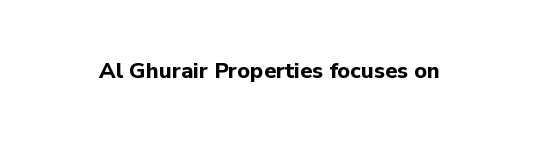
{"italic": "no", "bold": "yes", "underline": "no", "letter_spacing": "normal", "letter_spacing_em": 0.0, "glyph_px": 22}
